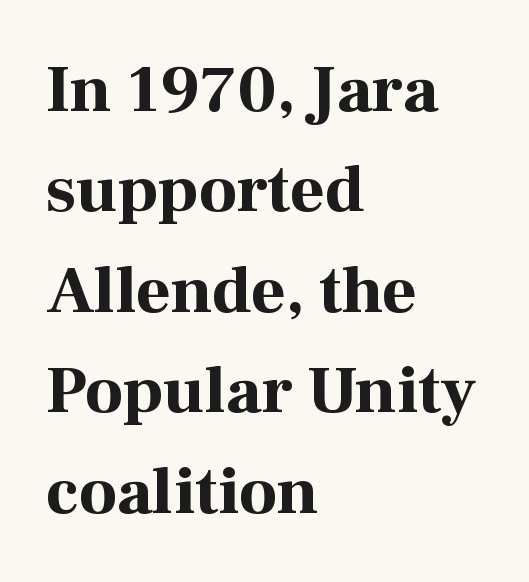
Q: Is the text bold? A: Yes.
Q: Is the text italic (slanted)? A: No, it is upright.
Q: Is the typeface a serif or a sans-serif typeface? A: Serif.
Q: Is the text underlined? A: No.
Q: How is the paragraph aligned? A: Left-aligned.
Q: Is the spacing between letters normal or unusually wide? A: Normal.
Q: Is the spacing between lines tight, normal or loose? A: Normal.
Q: Width (condensed, normal, or wide)? A: Normal.
Q: Stroke contrast? A: High.
Q: x-height? A: Medium.
Q: Monospaced? A: No.
